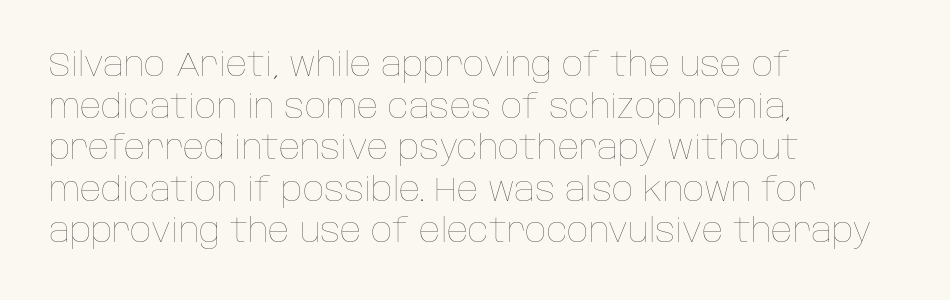
Q: Is the text bold? A: No.
Q: Is the text italic (slanted)? A: No, it is upright.
Q: Is the text underlined? A: No.
Q: How is the paragraph aligned? A: Left-aligned.
Q: Is the spacing between letters normal or unusually wide? A: Normal.
Q: Is the spacing between lines tight, normal or loose? A: Normal.
Q: Width (condensed, normal, or wide)? A: Normal.
Q: Stroke contrast? A: Low.
Q: x-height? A: Large.
Q: Monospaced? A: No.
